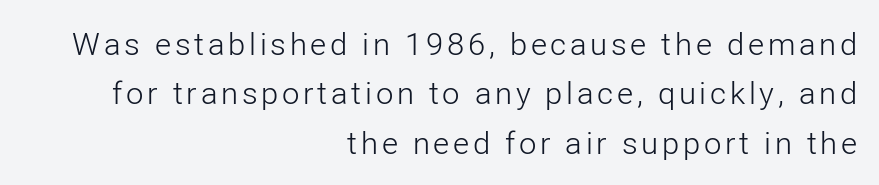
The image shows 31 px light sans-serif type, upright; set right-aligned, normal line spacing (1.59x), not underlined; low stroke contrast and a medium x-height.
